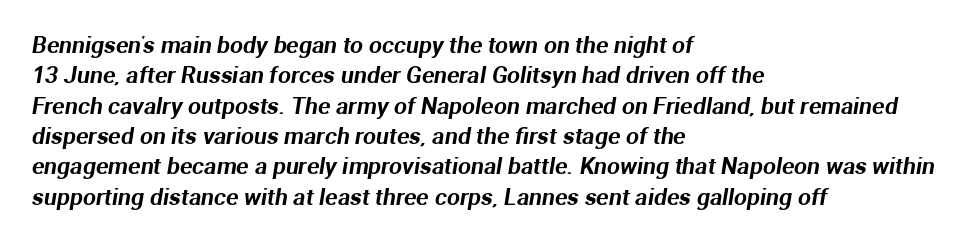
Q: Is the text underlined? A: No.
Q: How is the paragraph aligned? A: Left-aligned.
Q: Is the spacing between letters normal or unusually wide? A: Normal.
Q: Is the spacing between lines tight, normal or loose? A: Normal.
